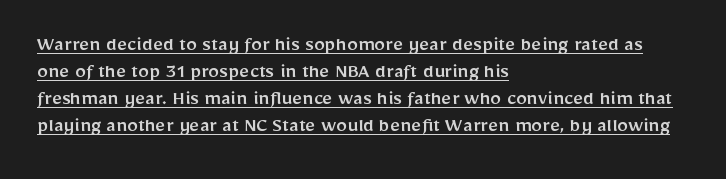
{"italic": "no", "underline": "yes", "align": "left", "line_spacing_ratio": 1.23, "letter_spacing": "normal", "letter_spacing_em": 0.0, "glyph_px": 22}
